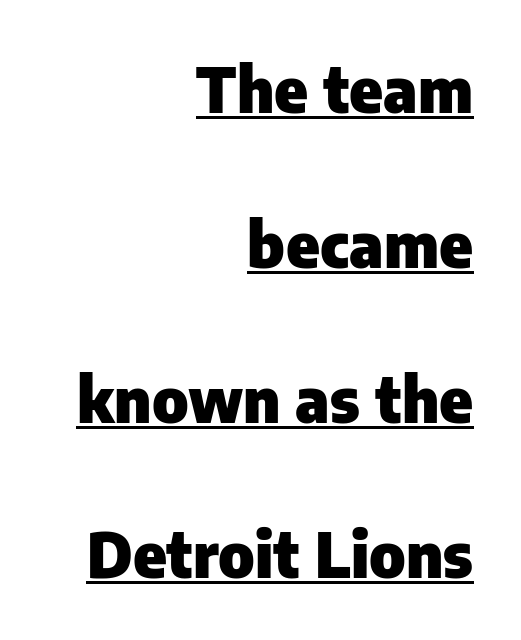
Q: Is the text bold? A: Yes.
Q: Is the text italic (slanted)? A: No, it is upright.
Q: Is the typeface a serif or a sans-serif typeface? A: Sans-serif.
Q: Is the text underlined? A: Yes.
Q: How is the paragraph aligned? A: Right-aligned.
Q: Is the spacing between letters normal or unusually wide? A: Normal.
Q: Is the spacing between lines tight, normal or loose? A: Loose.
Q: Width (condensed, normal, or wide)? A: Normal.
Q: Stroke contrast? A: Low.
Q: x-height? A: Medium.
Q: Monospaced? A: No.
